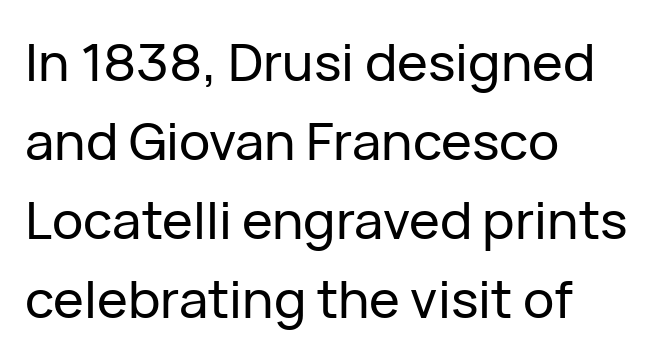
{"serif": "no", "italic": "no", "width": "normal", "stroke_contrast": "low", "x_height": "medium", "monospaced": "no", "underline": "no", "align": "left", "line_spacing": "normal", "line_spacing_ratio": 1.52, "letter_spacing": "normal", "letter_spacing_em": 0.0, "glyph_px": 52}
